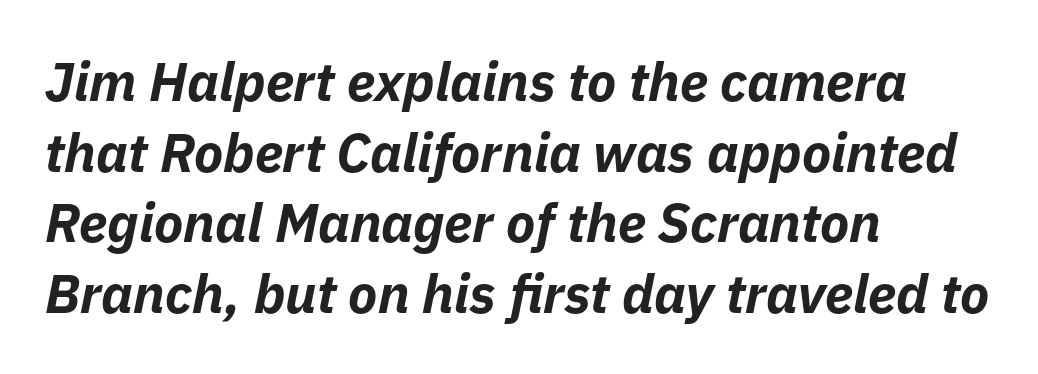
Q: Is the text bold? A: Yes.
Q: Is the text italic (slanted)? A: Yes, it leans right by about 11 degrees.
Q: Is the text underlined? A: No.
Q: How is the paragraph aligned? A: Left-aligned.
Q: Is the spacing between letters normal or unusually wide? A: Normal.
Q: Is the spacing between lines tight, normal or loose? A: Normal.
Q: Width (condensed, normal, or wide)? A: Normal.
Q: Stroke contrast? A: Low.
Q: x-height? A: Medium.
Q: Monospaced? A: No.
